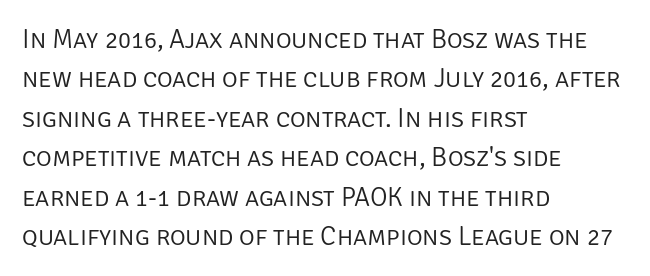
{"italic": "no", "bold": "no", "underline": "no", "align": "left", "line_spacing": "normal", "line_spacing_ratio": 1.46, "letter_spacing": "normal", "letter_spacing_em": 0.0, "glyph_px": 27}
